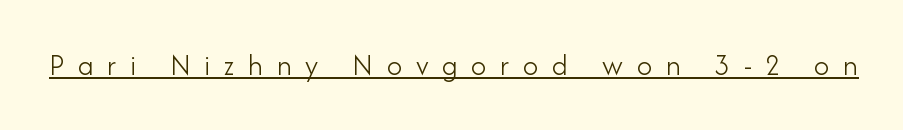
Q: Is the text bold? A: No.
Q: Is the text italic (slanted)? A: No, it is upright.
Q: Is the typeface a serif or a sans-serif typeface? A: Sans-serif.
Q: Is the text underlined? A: Yes.
Q: Is the spacing between letters normal or unusually wide? A: Unusually wide.
Q: Width (condensed, normal, or wide)? A: Normal.
Q: Stroke contrast? A: Low.
Q: x-height? A: Small.
Q: Monospaced? A: No.
